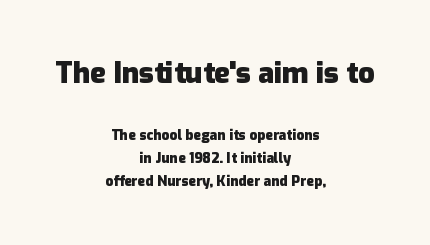
{"serif": "no", "italic": "no", "bold": "yes", "weight": "heavy", "width": "normal", "stroke_contrast": "low", "x_height": "medium", "monospaced": "no", "underline": "no", "align": "center", "line_spacing": "normal", "line_spacing_ratio": 1.67, "letter_spacing": "normal", "letter_spacing_em": 0.0, "larger_block": "first", "size_ratio": 2.07, "glyph_px": 29}
